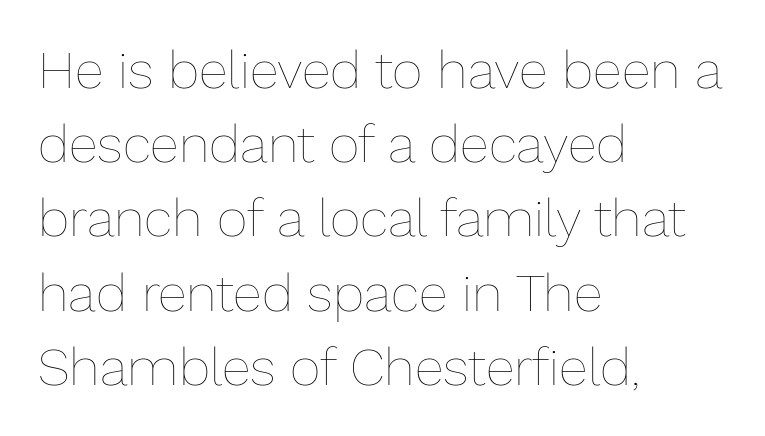
Q: Is the text bold? A: No.
Q: Is the text italic (slanted)? A: No, it is upright.
Q: Is the text underlined? A: No.
Q: How is the paragraph aligned? A: Left-aligned.
Q: Is the spacing between letters normal or unusually wide? A: Normal.
Q: Is the spacing between lines tight, normal or loose? A: Normal.
Q: Width (condensed, normal, or wide)? A: Normal.
Q: Stroke contrast? A: Low.
Q: x-height? A: Medium.
Q: Monospaced? A: No.
